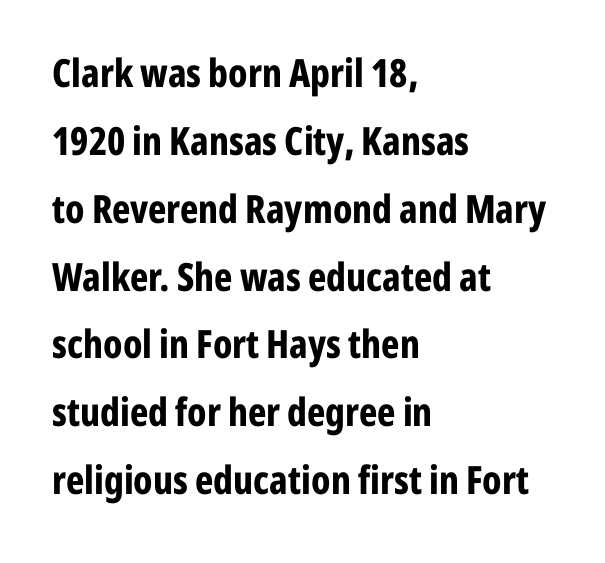
{"serif": "no", "italic": "no", "bold": "yes", "weight": "bold", "width": "condensed", "stroke_contrast": "low", "x_height": "medium", "monospaced": "no", "underline": "no", "align": "left", "line_spacing_ratio": 1.74, "letter_spacing": "normal", "letter_spacing_em": 0.0, "glyph_px": 39}
